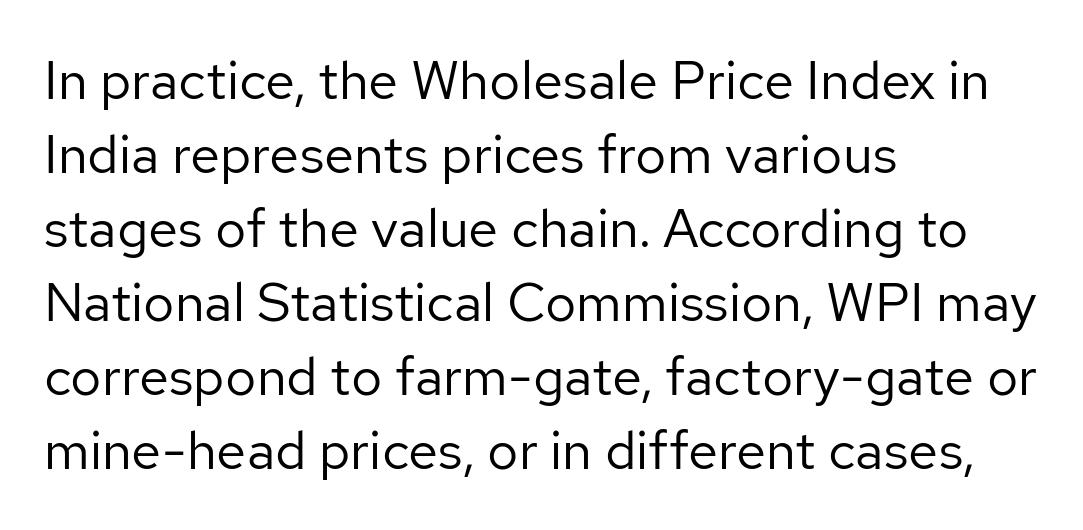
{"serif": "no", "italic": "no", "bold": "no", "weight": "regular", "width": "normal", "stroke_contrast": "low", "x_height": "medium", "monospaced": "no", "underline": "no", "align": "left", "line_spacing": "normal", "line_spacing_ratio": 1.37, "letter_spacing": "normal", "letter_spacing_em": 0.0, "glyph_px": 54}
